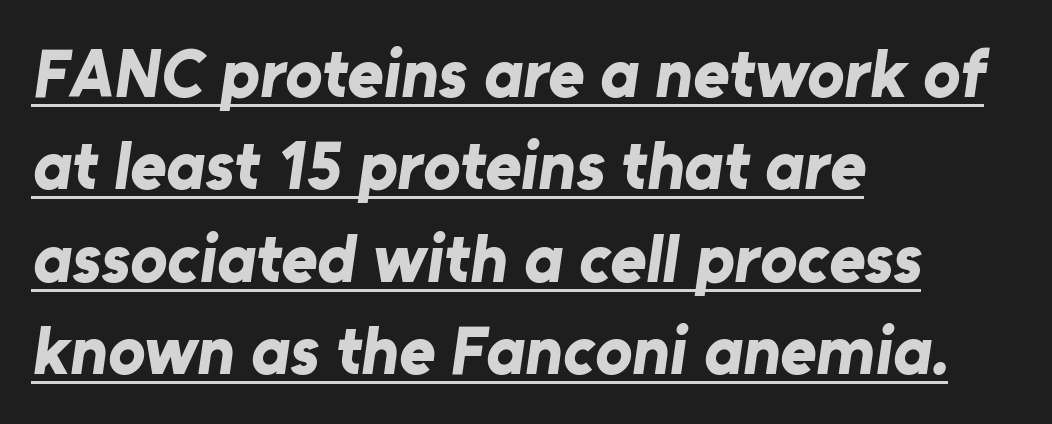
The image shows 69 px bold sans-serif type; set left-aligned, normal line spacing (1.34x), normal letter spacing, underlined; low stroke contrast and a medium x-height.
